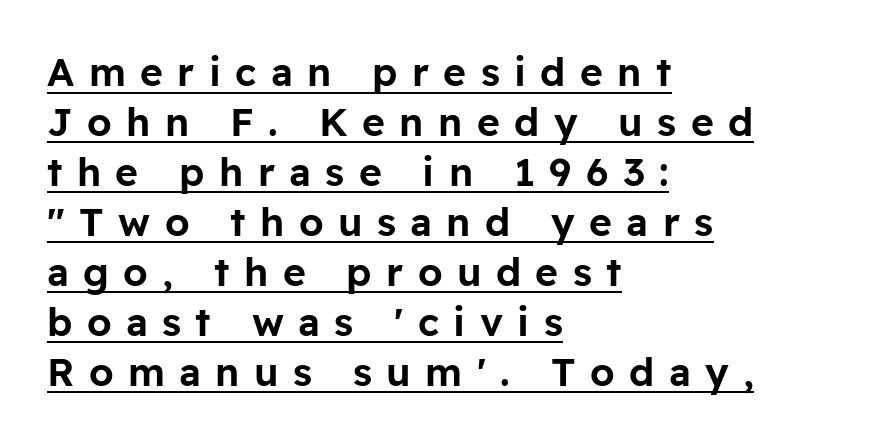
Q: Is the text italic (slanted)? A: No, it is upright.
Q: Is the typeface a serif or a sans-serif typeface? A: Sans-serif.
Q: Is the text underlined? A: Yes.
Q: How is the paragraph aligned? A: Left-aligned.
Q: Is the spacing between letters normal or unusually wide? A: Unusually wide.
Q: Is the spacing between lines tight, normal or loose? A: Normal.
Q: Width (condensed, normal, or wide)? A: Normal.
Q: Stroke contrast? A: Low.
Q: x-height? A: Medium.
Q: Monospaced? A: No.
